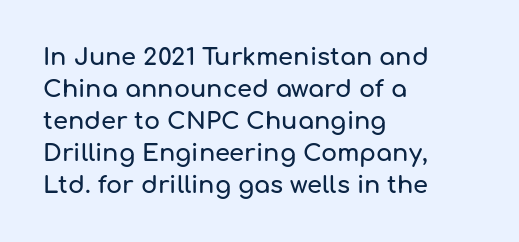
Q: Is the text italic (slanted)? A: No, it is upright.
Q: Is the text underlined? A: No.
Q: How is the paragraph aligned? A: Left-aligned.
Q: Is the spacing between letters normal or unusually wide? A: Normal.
Q: Is the spacing between lines tight, normal or loose? A: Normal.
